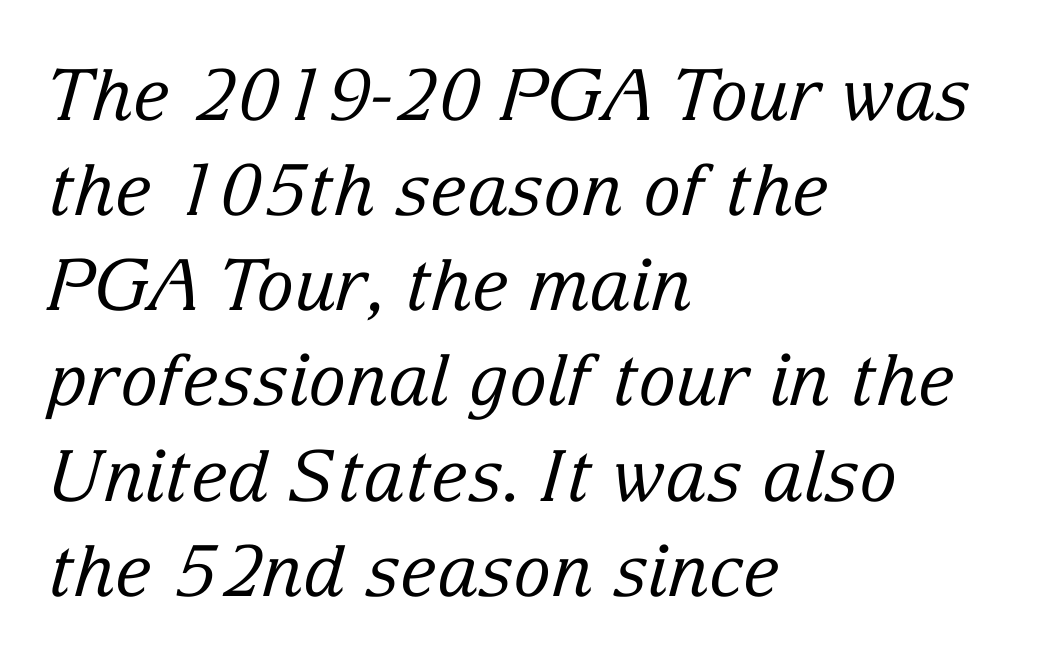
Q: Is the text bold? A: No.
Q: Is the text italic (slanted)? A: Yes, it leans right by about 15 degrees.
Q: Is the typeface a serif or a sans-serif typeface? A: Serif.
Q: Is the text underlined? A: No.
Q: How is the paragraph aligned? A: Left-aligned.
Q: Is the spacing between letters normal or unusually wide? A: Normal.
Q: Is the spacing between lines tight, normal or loose? A: Normal.
Q: Width (condensed, normal, or wide)? A: Normal.
Q: Stroke contrast? A: Low.
Q: x-height? A: Medium.
Q: Monospaced? A: No.
